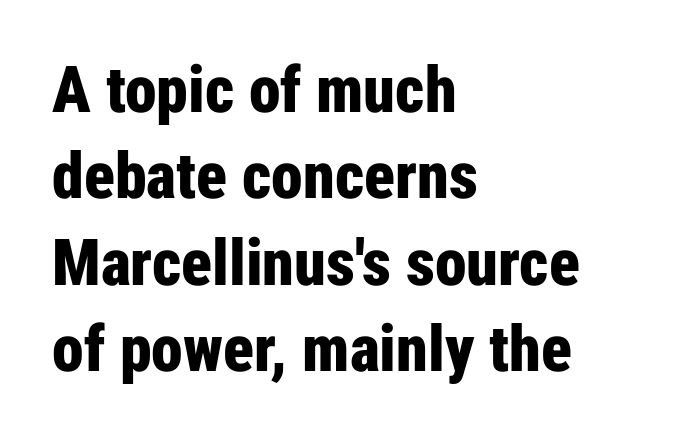
A typesetter would call this proportional, since set widths differ per character. Notice how descenders clear the ascenders below comfortably — that's standard leading. Casual observation: everything's shoved over to the left. The passage shown has conventional tracking throughout. The foot of each line stays bare and open. Every stem runs plumb, perpendicular to the baseline.
